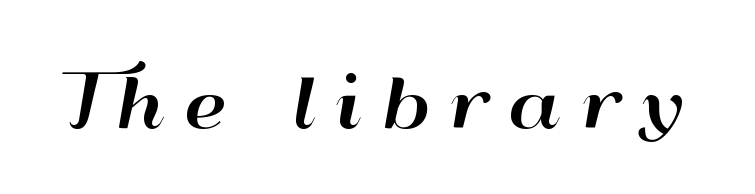
{"serif": "no", "width": "wide", "stroke_contrast": "high", "x_height": "small", "monospaced": "no", "underline": "no", "letter_spacing": "wide", "letter_spacing_em": 0.28, "glyph_px": 69}
